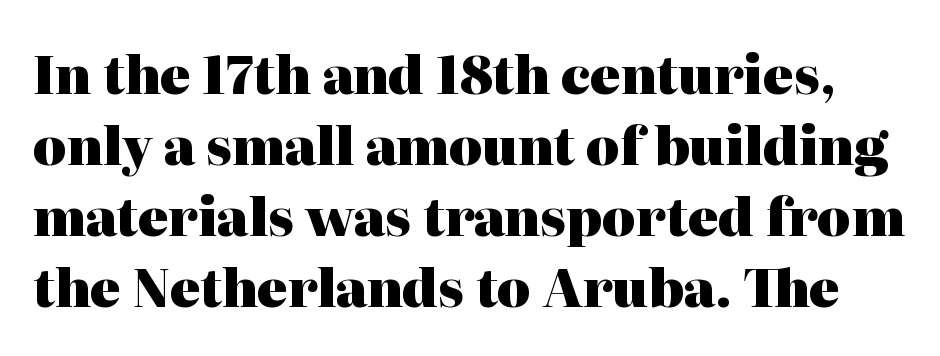
The image shows 51 px heavy serif type, upright; set normal line spacing (1.39x), normal letter spacing, not underlined; high stroke contrast and a medium x-height.
